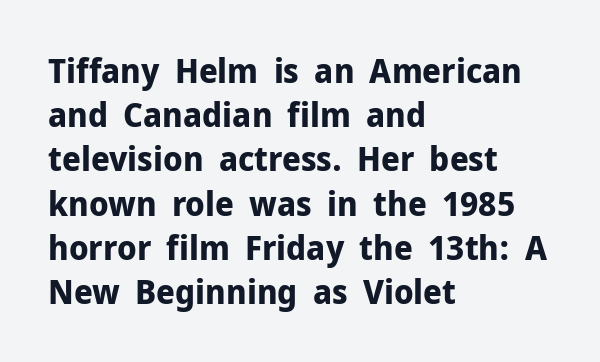
The image shows 34 px bold sans-serif type, upright; set left-aligned, normal line spacing (1.3x), normal letter spacing, not underlined; low stroke contrast and a medium x-height.
